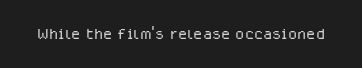
{"italic": "no", "bold": "no", "underline": "no", "letter_spacing": "normal", "letter_spacing_em": 0.0, "glyph_px": 21}
